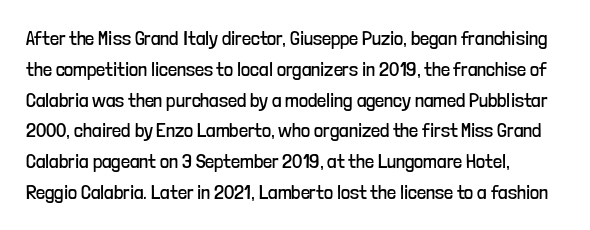
Unmarked baselines from the first word to the last. Between one letter and the next there's only the usual sliver of space. Left-aligned paragraph, ragged on the right. Compared with typical paragraphs, the rows here are spaced about the same. It's the straight-up-and-down kind of type.
